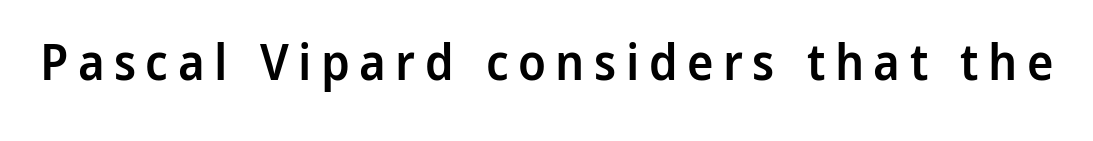
{"serif": "no", "italic": "no", "bold": "semi", "weight": "semibold", "width": "normal", "stroke_contrast": "low", "x_height": "medium", "monospaced": "no", "underline": "no", "glyph_px": 50}
